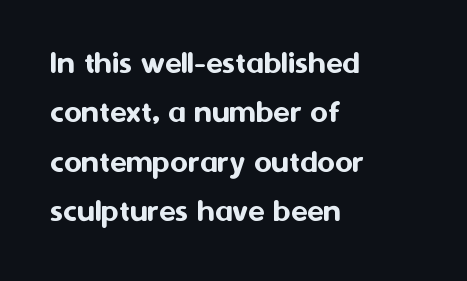
{"serif": "no", "italic": "no", "width": "normal", "stroke_contrast": "medium", "x_height": "medium", "monospaced": "no", "underline": "no", "align": "left", "line_spacing": "normal", "line_spacing_ratio": 1.45, "letter_spacing": "normal", "letter_spacing_em": 0.0, "glyph_px": 34}
